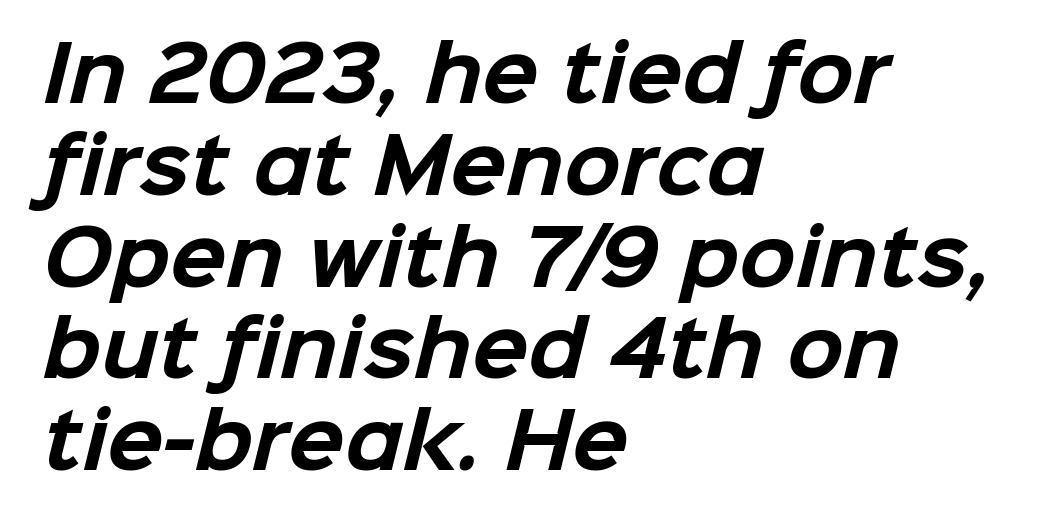
The image shows 74 px bold sans-serif type; set left-aligned, line spacing 1.24x, normal letter spacing, not underlined; low stroke contrast and a medium x-height.
